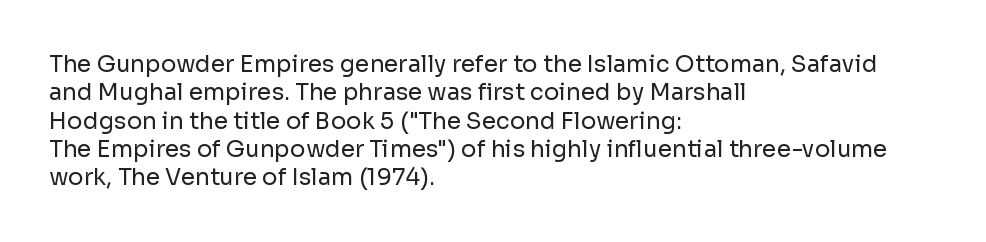
{"italic": "no", "bold": "no", "underline": "no", "align": "left", "line_spacing_ratio": 1.23, "letter_spacing": "normal", "letter_spacing_em": 0.0, "glyph_px": 23}
